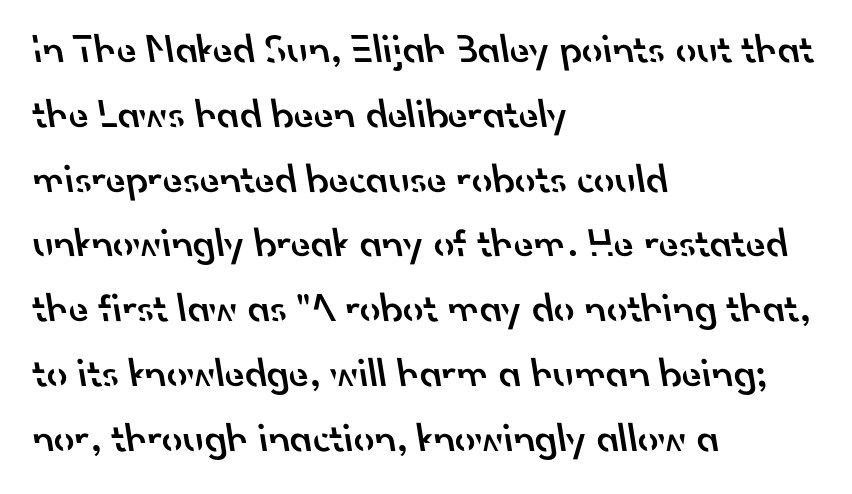
{"serif": "no", "bold": "semi", "weight": "semibold", "width": "normal", "stroke_contrast": "low", "x_height": "small", "monospaced": "no", "underline": "no", "align": "left", "line_spacing": "normal", "line_spacing_ratio": 1.58, "letter_spacing": "normal", "letter_spacing_em": 0.0, "glyph_px": 41}
